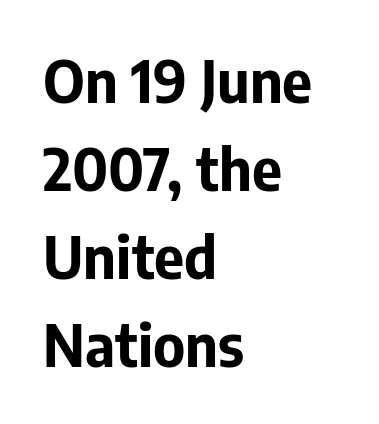
Q: Is the text bold? A: Yes.
Q: Is the text italic (slanted)? A: No, it is upright.
Q: Is the typeface a serif or a sans-serif typeface? A: Sans-serif.
Q: Is the text underlined? A: No.
Q: How is the paragraph aligned? A: Left-aligned.
Q: Is the spacing between letters normal or unusually wide? A: Normal.
Q: Is the spacing between lines tight, normal or loose? A: Normal.
Q: Width (condensed, normal, or wide)? A: Normal.
Q: Stroke contrast? A: Low.
Q: x-height? A: Medium.
Q: Monospaced? A: No.
